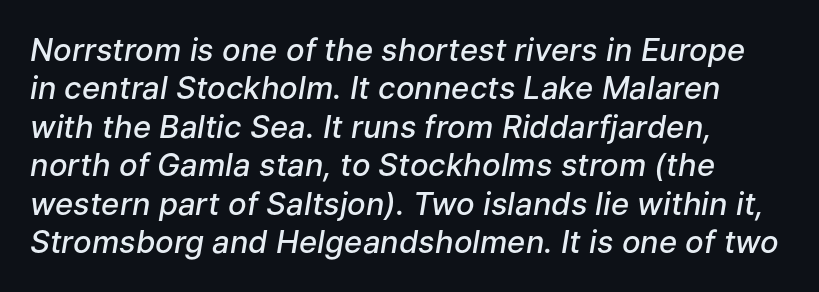
{"italic": "yes", "lean": "right", "slant_degrees": 9, "bold": "semi", "weight": "semibold", "width": "normal", "stroke_contrast": "low", "x_height": "medium", "monospaced": "no", "underline": "no", "align": "left", "line_spacing_ratio": 1.24, "letter_spacing": "normal", "letter_spacing_em": 0.0, "glyph_px": 31}
